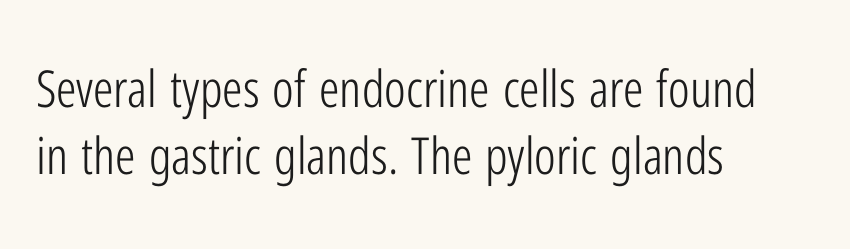
{"serif": "no", "italic": "no", "bold": "no", "weight": "light", "width": "condensed", "stroke_contrast": "low", "x_height": "medium", "monospaced": "no", "underline": "no", "align": "left", "line_spacing": "normal", "line_spacing_ratio": 1.32, "letter_spacing": "normal", "letter_spacing_em": 0.0, "glyph_px": 51}
